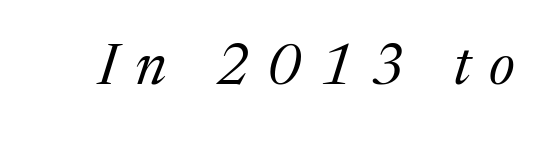
{"serif": "yes", "italic": "yes", "lean": "right", "slant_degrees": 17, "bold": "no", "weight": "regular", "width": "normal", "stroke_contrast": "medium", "x_height": "medium", "monospaced": "no", "underline": "no", "letter_spacing": "wide", "letter_spacing_em": 0.31, "glyph_px": 58}
